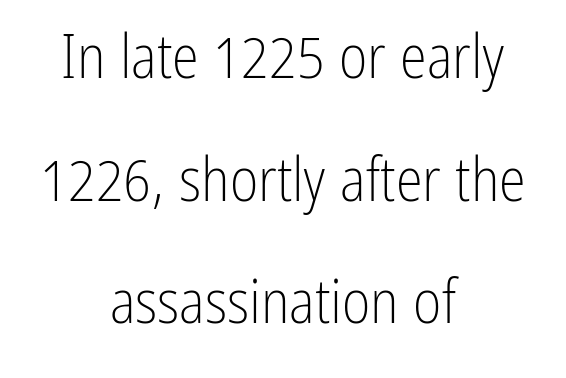
Horizontally, the lines are justified to the midpoint only. The text was rendered using a sans face with plain stroke endings. The passage shown is typed in a proportional face where columns would drift. Is the letter spacing exaggerated? No — it looks like the ordinary default. Compared with a typical body face, this is equally light or lighter still.
